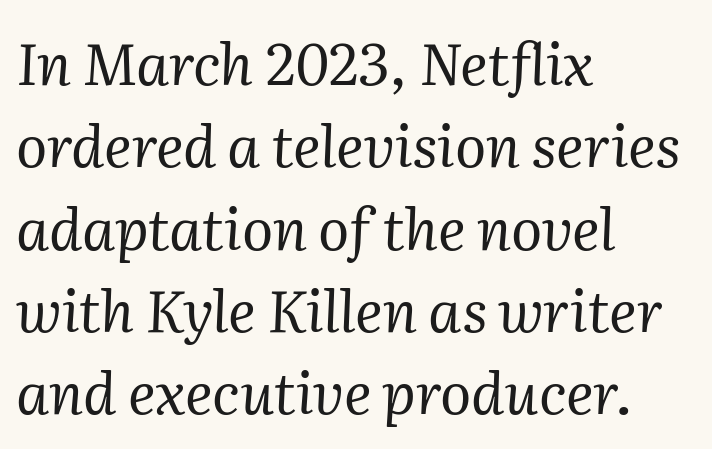
To sum up the face: it has serifs. All the whitespace from short lines collects on the right. Is this a fixed-width face? No — the glyphs have proportional, varying widths. The letters sit at their default tracking, neither squeezed nor spread. This sample uses an oblique cut, with every glyph tilted off the vertical.
